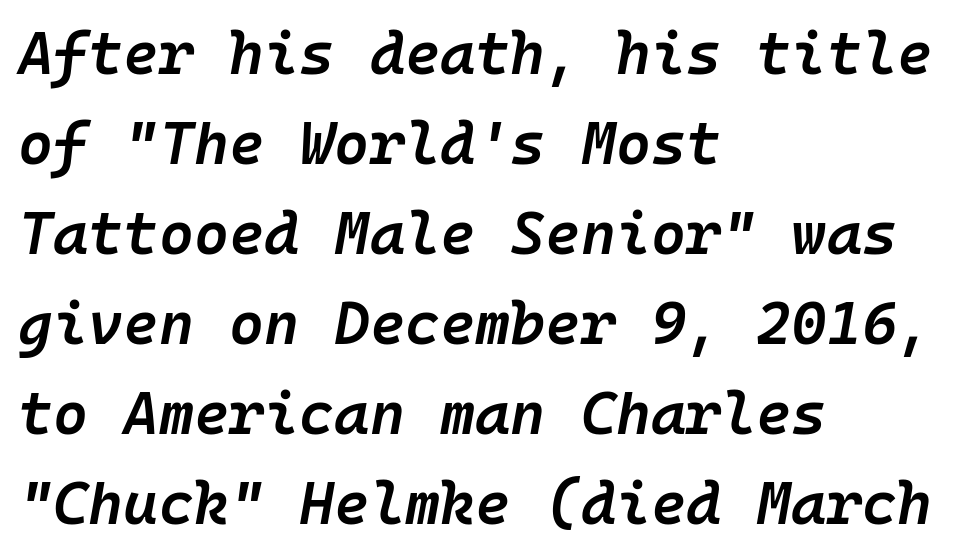
Q: Is the text bold? A: Semi-bold.
Q: Is the text italic (slanted)? A: Yes, it leans right by about 10 degrees.
Q: Is the text underlined? A: No.
Q: How is the paragraph aligned? A: Left-aligned.
Q: Is the spacing between letters normal or unusually wide? A: Normal.
Q: Is the spacing between lines tight, normal or loose? A: Normal.
Q: Width (condensed, normal, or wide)? A: Normal.
Q: Stroke contrast? A: Low.
Q: x-height? A: Medium.
Q: Monospaced? A: Yes.
